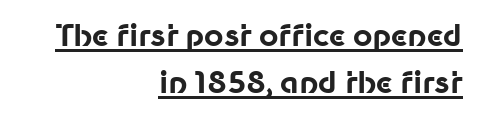
{"serif": "no", "italic": "no", "bold": "yes", "weight": "bold", "width": "normal", "stroke_contrast": "low", "x_height": "medium", "monospaced": "no", "underline": "yes", "align": "right", "line_spacing": "normal", "line_spacing_ratio": 1.57, "letter_spacing": "normal", "letter_spacing_em": 0.0, "glyph_px": 30}
